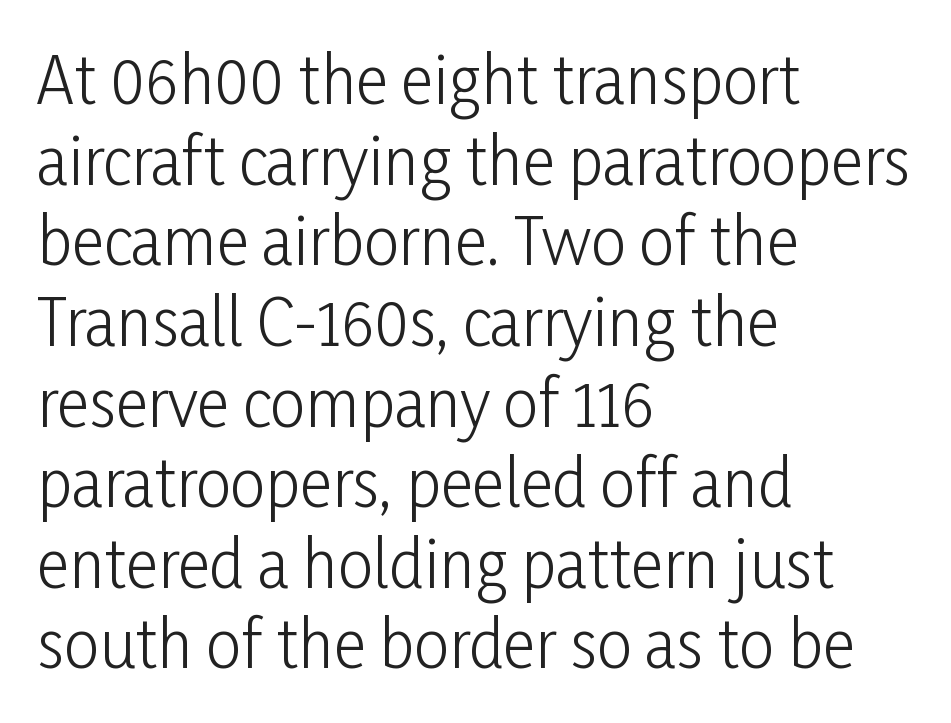
The image shows 63 px light, condensed sans-serif type, upright; set left-aligned, normal line spacing (1.28x), normal letter spacing, not underlined; low stroke contrast and a medium x-height.
